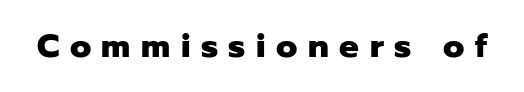
{"serif": "no", "italic": "no", "bold": "yes", "weight": "heavy", "width": "normal", "stroke_contrast": "low", "x_height": "medium", "monospaced": "no", "underline": "no", "letter_spacing": "wide", "letter_spacing_em": 0.32, "glyph_px": 33}
